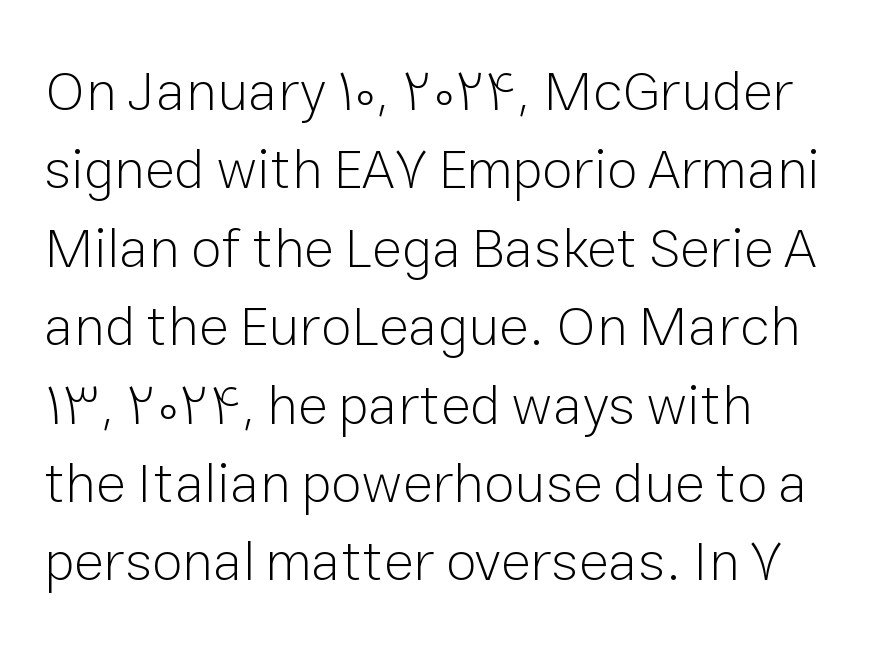
I'd call this a sans setting — the letters go barefoot. Nothing heavy about these letters — not bold at all. Spacing verdict: proportional, widths tailored to each character. Designer's note — italics off, roman on. The ragged edge is on the right, which tells us the setting is flush left. The gaps between neighbouring characters are ordinary and unremarkable.
